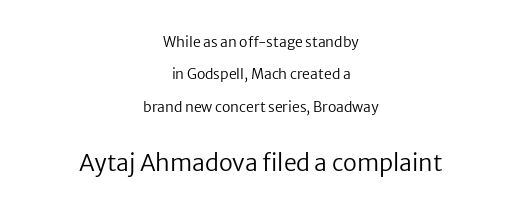
Q: Is the text bold? A: No.
Q: Is the text italic (slanted)? A: No, it is upright.
Q: Is the text underlined? A: No.
Q: How is the paragraph aligned? A: Centered.
Q: Is the spacing between letters normal or unusually wide? A: Normal.
Q: Is the spacing between lines tight, normal or loose? A: Loose.
Q: Which block of text is set in a larger size, the first (top) or the second (bottom)? A: The second (bottom) one.
